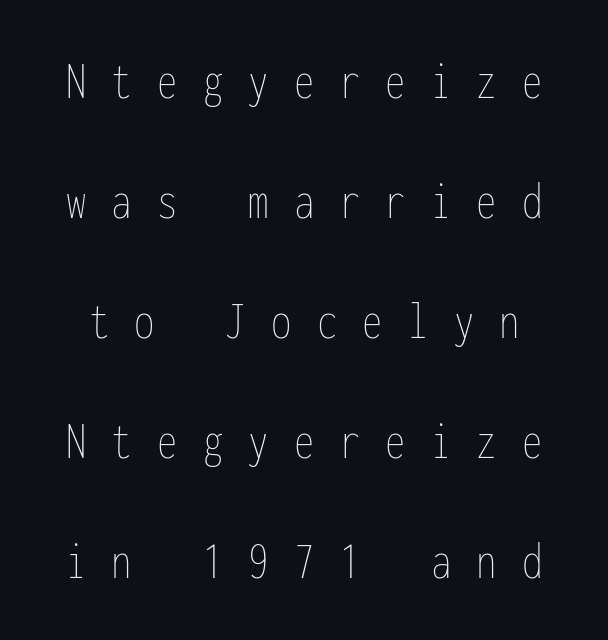
{"italic": "no", "bold": "no", "weight": "thin", "width": "condensed", "stroke_contrast": "low", "x_height": "medium", "monospaced": "yes", "underline": "no", "line_spacing": "loose", "line_spacing_ratio": 2.22, "letter_spacing": "wide", "letter_spacing_em": 0.47, "glyph_px": 54}
